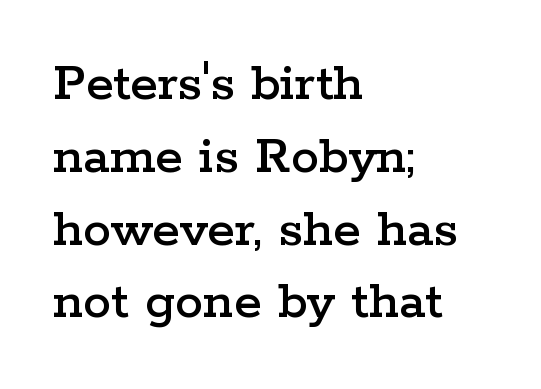
The image shows 56 px wide serif type, upright; set left-aligned, normal line spacing (1.3x), normal letter spacing, not underlined; low stroke contrast and a medium x-height.
